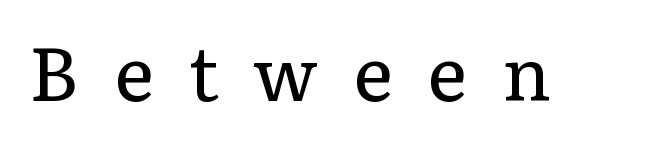
Q: Is the text bold? A: No.
Q: Is the text italic (slanted)? A: No, it is upright.
Q: Is the typeface a serif or a sans-serif typeface? A: Serif.
Q: Is the text underlined? A: No.
Q: Is the spacing between letters normal or unusually wide? A: Unusually wide.
Q: Width (condensed, normal, or wide)? A: Normal.
Q: Stroke contrast? A: Low.
Q: x-height? A: Medium.
Q: Monospaced? A: No.
